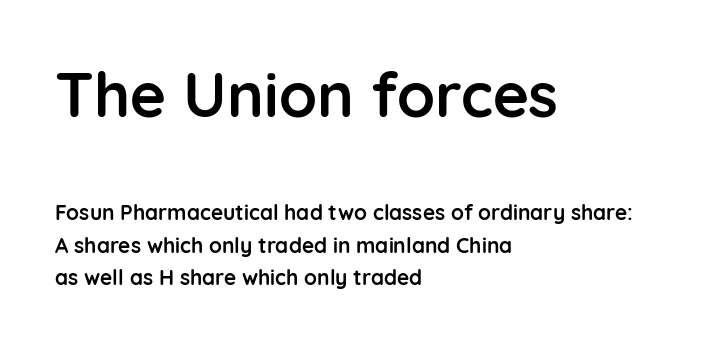
The specimen omits any rule beneath the text block's lines. If you drew a line through each stem, it would be perfectly vertical. The type is set solid horizontally, with unmodified tracking. Note the varied advance widths — an 'i' is clearly narrower than an 'm'. The leading is moderate, giving the passage an even texture.
